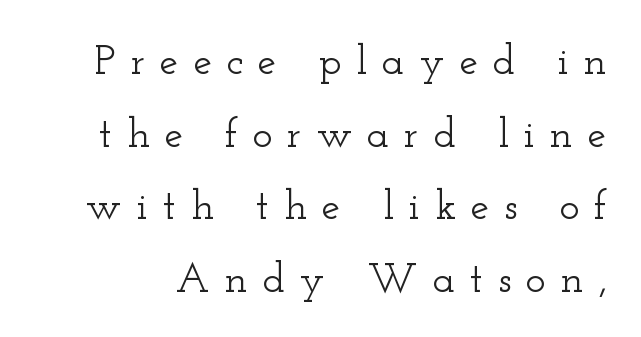
{"serif": "yes", "italic": "no", "width": "wide", "stroke_contrast": "low", "x_height": "small", "monospaced": "no", "underline": "no", "line_spacing_ratio": 1.73, "letter_spacing": "wide", "letter_spacing_em": 0.35, "glyph_px": 42}
